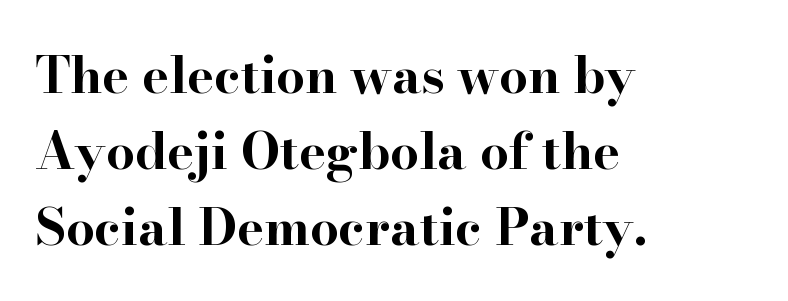
The zone under the glyphs is completely vacant. Do the characters align in a grid? No, the font is proportional. This sample keeps an unexceptional amount of space between lines. Does extra space separate the letters? No, they use regular spacing.
